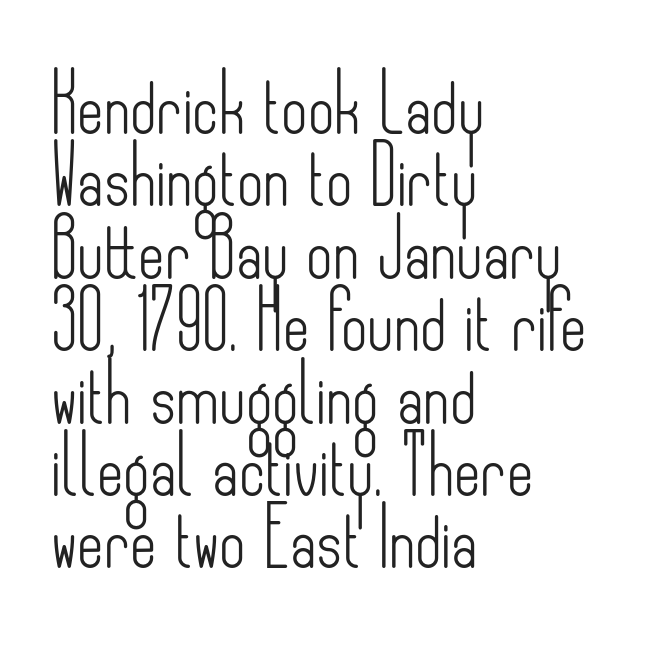
{"serif": "no", "italic": "no", "bold": "no", "weight": "light", "width": "condensed", "stroke_contrast": "low", "x_height": "small", "monospaced": "no", "underline": "no", "align": "left", "line_spacing": "normal", "line_spacing_ratio": 1.27, "letter_spacing": "normal", "letter_spacing_em": 0.0, "glyph_px": 57}
